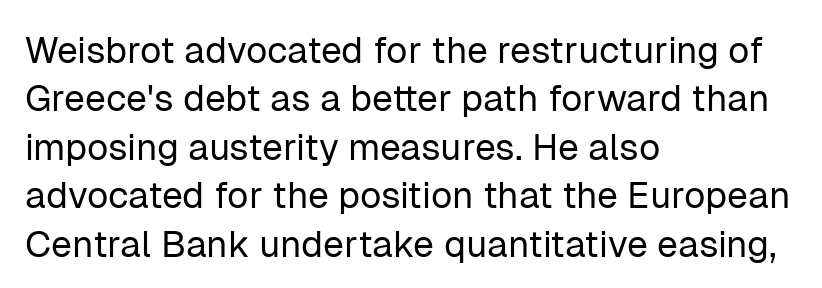
The lines in this sample share a left origin and differ only in where they stop. Does extra space separate the letters? No, they use regular spacing. Any mark beneath the type? The region is blank. Looks like regular typesetting: each glyph gets only the width it needs.
